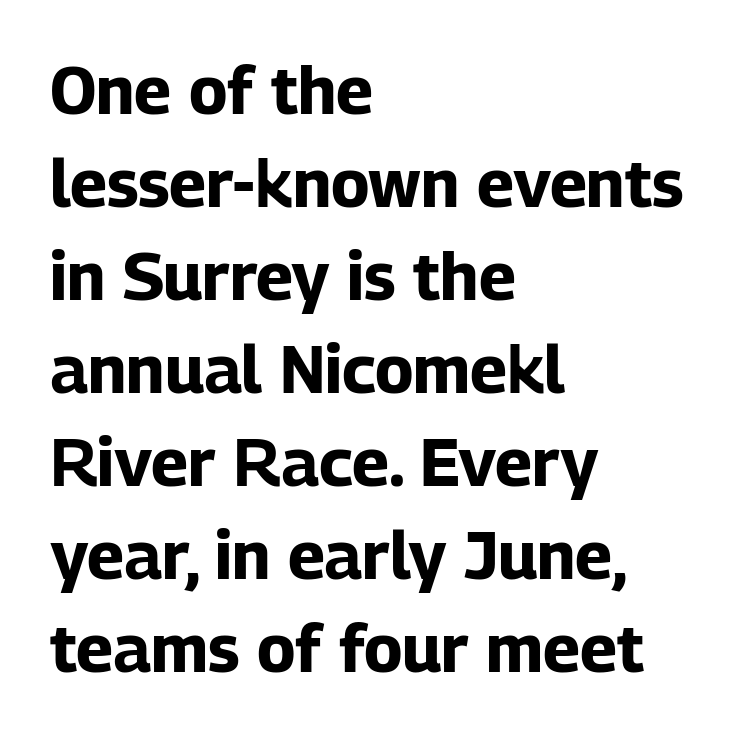
Q: Is the text bold? A: Yes.
Q: Is the text italic (slanted)? A: No, it is upright.
Q: Is the typeface a serif or a sans-serif typeface? A: Sans-serif.
Q: Is the text underlined? A: No.
Q: How is the paragraph aligned? A: Left-aligned.
Q: Is the spacing between letters normal or unusually wide? A: Normal.
Q: Is the spacing between lines tight, normal or loose? A: Normal.
Q: Width (condensed, normal, or wide)? A: Normal.
Q: Stroke contrast? A: Low.
Q: x-height? A: Medium.
Q: Monospaced? A: No.
